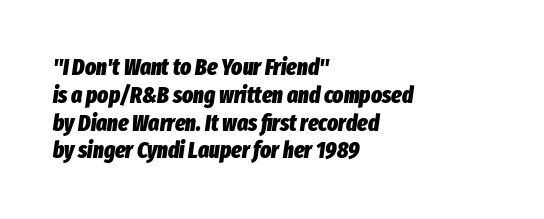
The image shows 23 px bold type, italic (leaning right); set left-aligned, line spacing 1.21x, normal letter spacing, not underlined.
